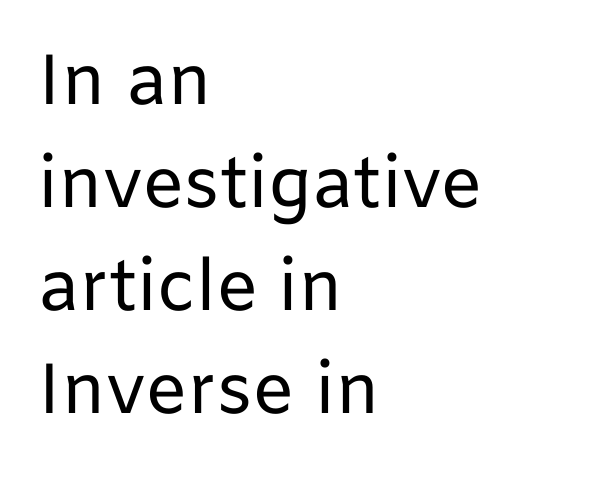
The image shows 71 px regular-weight sans-serif type, upright; set left-aligned, normal line spacing (1.45x), normal letter spacing, not underlined; low stroke contrast and a medium x-height.
